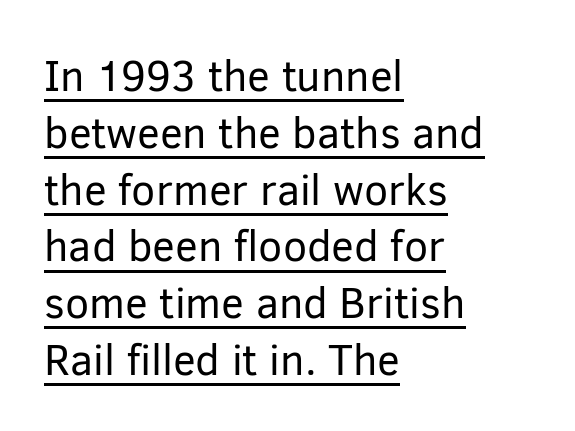
Stroke thickness stays within the range of a standard reading face or lighter. Ordinary non-slanted type is in use. Stroke terminals: plain, sans-serif. Typeset ragged right — the left edge is the straight one.
